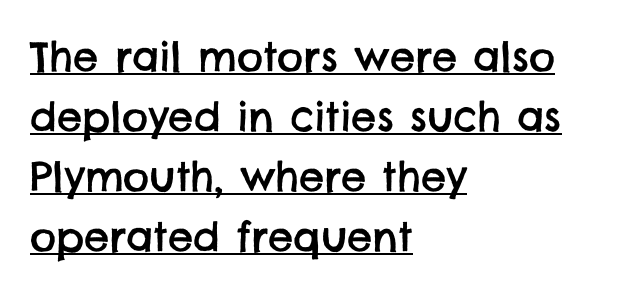
{"serif": "no", "width": "normal", "stroke_contrast": "low", "x_height": "large", "monospaced": "no", "underline": "yes", "align": "left", "line_spacing": "normal", "line_spacing_ratio": 1.5, "letter_spacing": "normal", "letter_spacing_em": 0.0, "glyph_px": 40}
